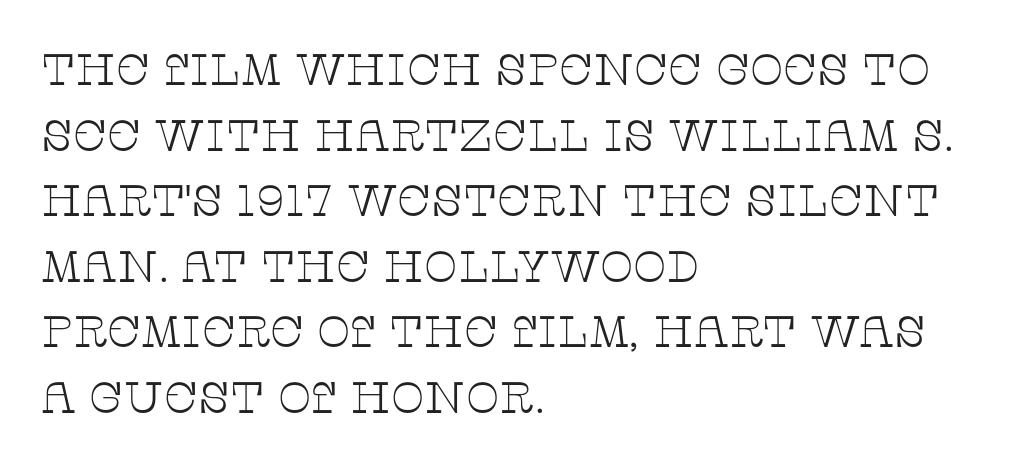
{"serif": "yes", "italic": "no", "bold": "no", "weight": "thin", "width": "wide", "stroke_contrast": "low", "x_height": "large", "monospaced": "no", "underline": "no", "align": "left", "line_spacing": "normal", "line_spacing_ratio": 1.49, "letter_spacing": "normal", "letter_spacing_em": 0.0, "glyph_px": 44}
